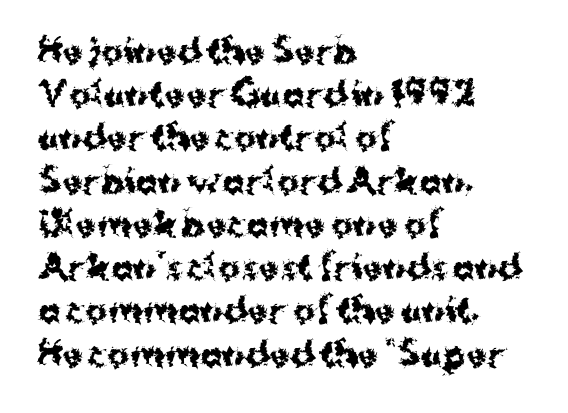
The image shows 33 px bold sans-serif type, upright; set left-aligned, normal line spacing (1.31x), normal letter spacing, not underlined; medium stroke contrast and a medium x-height.
